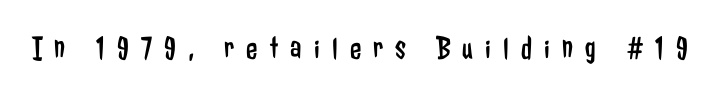
The image shows 33 px regular-weight, condensed sans-serif type, upright; set unusually wide letter spacing (+0.37 em), not underlined; low stroke contrast and a medium x-height.
